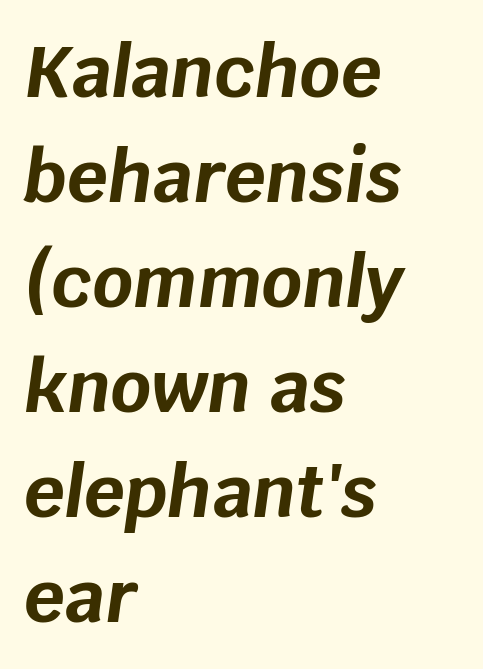
The image shows 71 px bold type, italic (leaning right); set left-aligned, normal line spacing (1.48x), normal letter spacing, not underlined; low stroke contrast and a large x-height.
